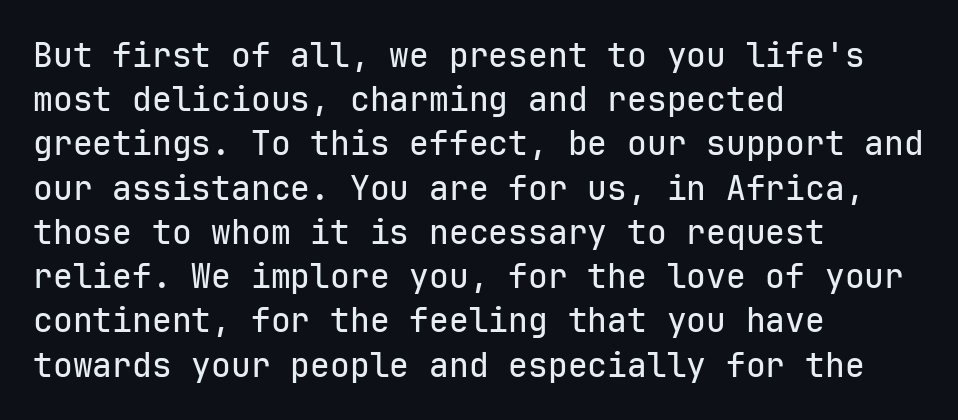
These lines sit exactly where default settings would place them. The letters stand straight up with perfectly vertical stems. The passage shown has conventional tracking throughout. One-word summary of the alignment: left. The designer went with a sans here, leaving each stem footless.
